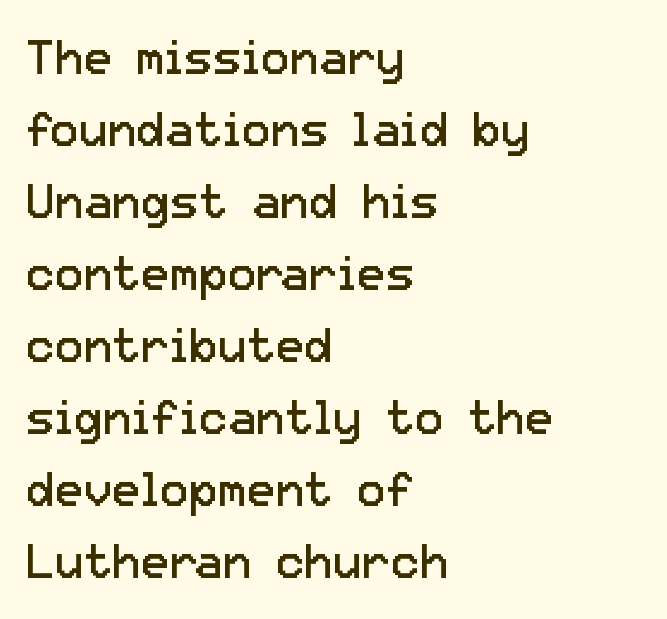
The image shows 48 px regular-weight sans-serif type, upright; set left-aligned, normal line spacing (1.5x), normal letter spacing, not underlined; low stroke contrast and a medium x-height.
